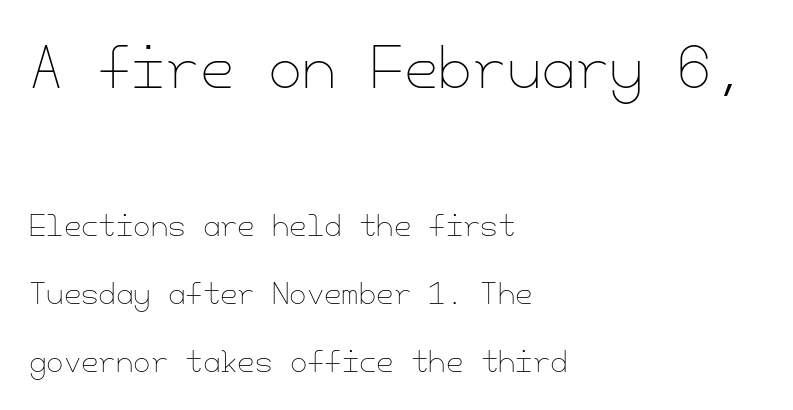
Q: Is the text bold? A: No.
Q: Is the text italic (slanted)? A: No, it is upright.
Q: Is the text underlined? A: No.
Q: How is the paragraph aligned? A: Left-aligned.
Q: Is the spacing between letters normal or unusually wide? A: Normal.
Q: Is the spacing between lines tight, normal or loose? A: Loose.
Q: Which block of text is set in a larger size, the first (top) or the second (bottom)? A: The first (top) one.
Q: Width (condensed, normal, or wide)? A: Normal.
Q: Stroke contrast? A: Low.
Q: x-height? A: Small.
